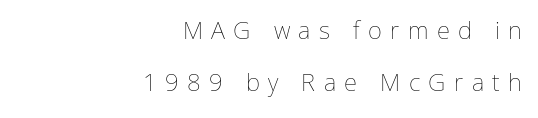
The horizontal fit of the characters is loose and conspicuously gappy. The lines are quadded right. Quick note: underline off. Do the letters lean? They stand straight. Heft: none added — not bold. Compared with typical paragraphs, the rows here are farther apart.
